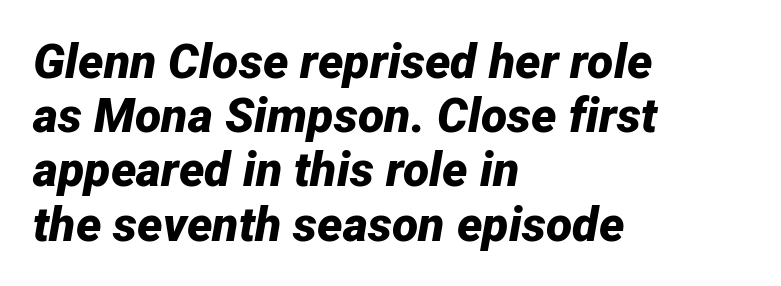
Standard letterfit; no display-style spreading of the glyphs. If you drew a line through each stem, it would be angled. The passage shown is typed in a proportional face where columns would drift. Layout note: lines flush left. Each glyph is drawn with heavy, bold strokes. Is there much room between lines? No — they nearly touch.
